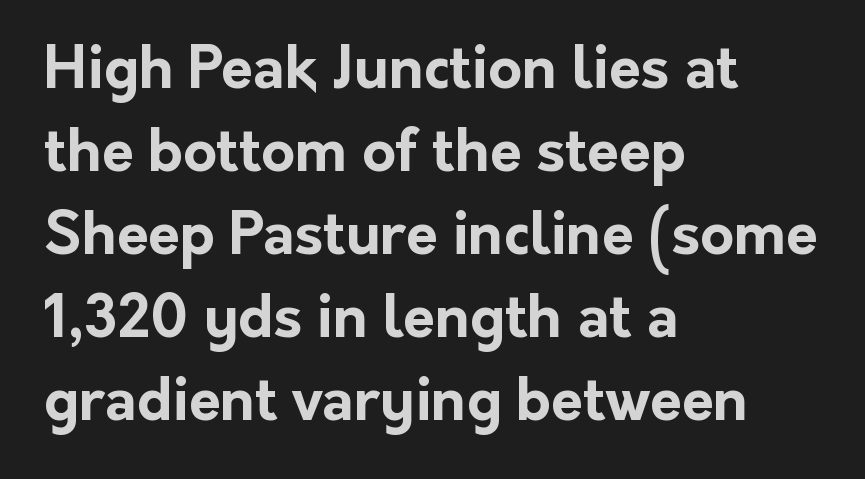
Left-aligned paragraph, ragged on the right. Here the designer chose a conventional face with non-uniform glyph widths. Nothing unusual about the tracking: characters are spaced as the font intends. Compared with typical paragraphs, the rows here are spaced about the same.
